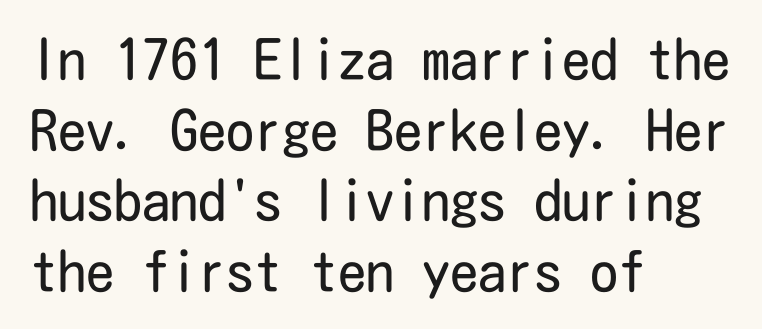
Q: Is the text bold? A: No.
Q: Is the text italic (slanted)? A: No, it is upright.
Q: Is the typeface a serif or a sans-serif typeface? A: Sans-serif.
Q: Is the text underlined? A: No.
Q: How is the paragraph aligned? A: Left-aligned.
Q: Is the spacing between letters normal or unusually wide? A: Normal.
Q: Is the spacing between lines tight, normal or loose? A: Normal.
Q: Width (condensed, normal, or wide)? A: Condensed.
Q: Stroke contrast? A: Low.
Q: x-height? A: Medium.
